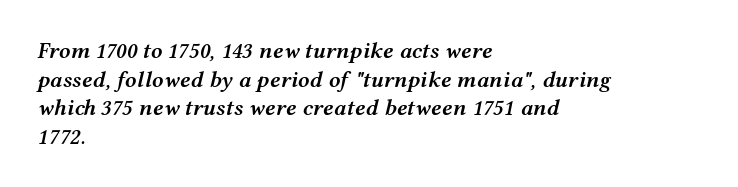
Q: Is the text bold? A: Semi-bold.
Q: Is the text italic (slanted)? A: Yes, it leans right by about 12 degrees.
Q: Is the text underlined? A: No.
Q: How is the paragraph aligned? A: Left-aligned.
Q: Is the spacing between letters normal or unusually wide? A: Normal.
